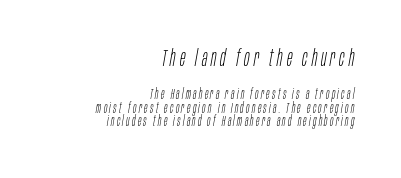
The specimen omits any rule beneath the text block's lines. Slanted lettering throughout. The letters look calm and open, with moderate or lighter stems. Leading: reduced.
